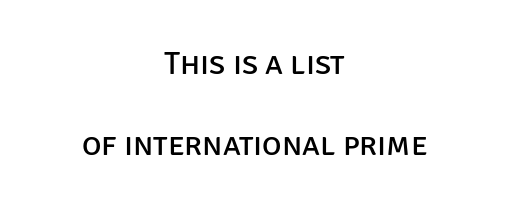
{"serif": "no", "italic": "no", "bold": "no", "weight": "regular", "width": "normal", "stroke_contrast": "low", "x_height": "large", "monospaced": "no", "underline": "no", "align": "center", "line_spacing": "loose", "line_spacing_ratio": 2.44, "letter_spacing": "normal", "letter_spacing_em": 0.0, "glyph_px": 33}
